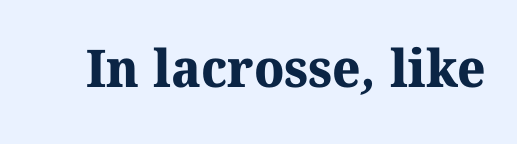
Looks like regular typesetting: each glyph gets only the width it needs. Descenders hang freely into open space. Set as a true bold cut, around the 700 mark. The font family rendered here belongs to the serif group. What stands out about the letter spacing? Nothing — it is the standard amount.
